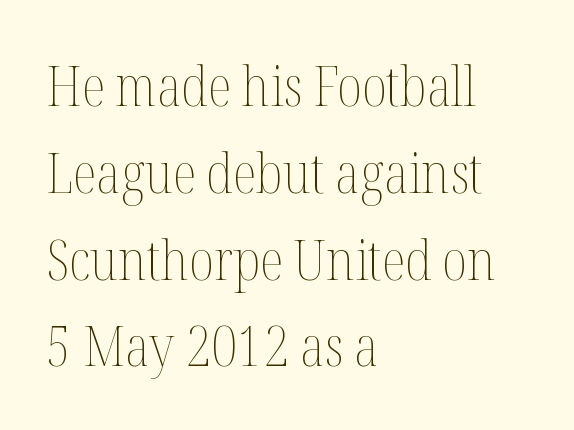
The passage shown is not underscored anywhere. Nope, not italic — everything's standing straight. Is the type heavy? It reads as light-to-regular instead. Each word holds together tightly as a unit, with standard inter-letter gaps. In terms of leading, this rendering sits right in the middle. Teacher's note: observe the even left margin — that is flush-left alignment.
